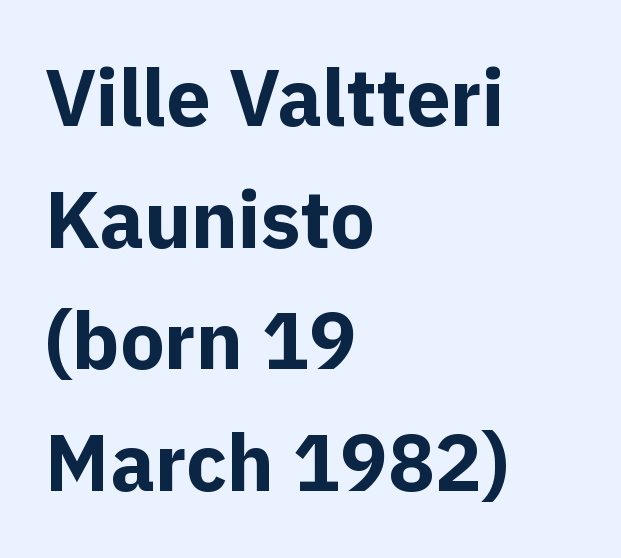
The image shows 79 px bold sans-serif type, upright; set left-aligned, normal line spacing (1.54x), normal letter spacing, not underlined; a medium x-height.
